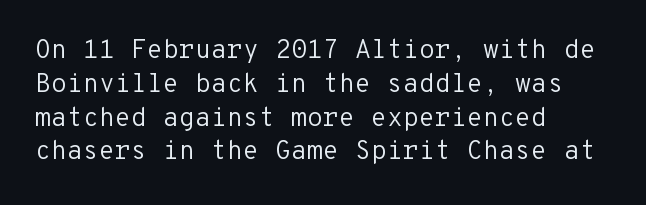
Q: Is the text bold? A: No.
Q: Is the text italic (slanted)? A: No, it is upright.
Q: Is the text underlined? A: No.
Q: How is the paragraph aligned? A: Left-aligned.
Q: Is the spacing between letters normal or unusually wide? A: Normal.
Q: Is the spacing between lines tight, normal or loose? A: Normal.
